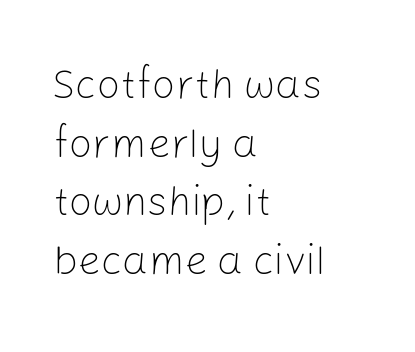
The image shows 41 px light sans-serif type, upright; set left-aligned, normal line spacing (1.43x), normal letter spacing, not underlined; low stroke contrast and a medium x-height.
